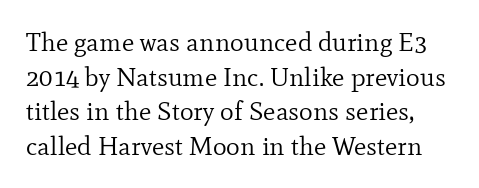
Q: Is the text bold? A: No.
Q: Is the text italic (slanted)? A: No, it is upright.
Q: Is the text underlined? A: No.
Q: Is the spacing between letters normal or unusually wide? A: Normal.
Q: Is the spacing between lines tight, normal or loose? A: Normal.
